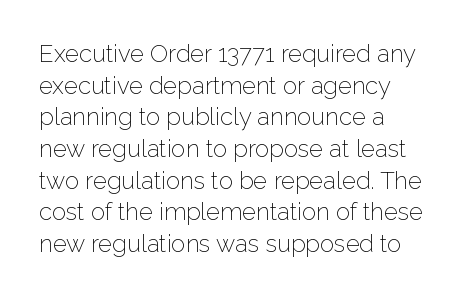
Q: Is the text bold? A: No.
Q: Is the text italic (slanted)? A: No, it is upright.
Q: Is the text underlined? A: No.
Q: How is the paragraph aligned? A: Left-aligned.
Q: Is the spacing between letters normal or unusually wide? A: Normal.
Q: Is the spacing between lines tight, normal or loose? A: Normal.
